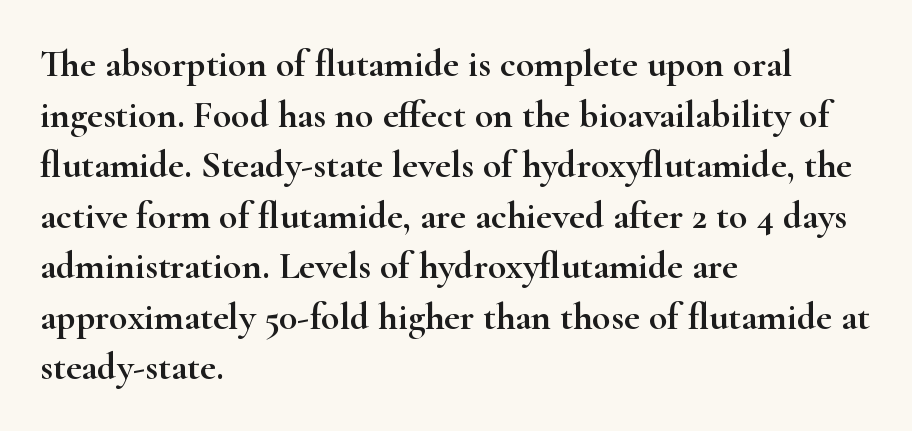
{"serif": "yes", "italic": "no", "width": "wide", "stroke_contrast": "high", "x_height": "small", "monospaced": "no", "underline": "no", "align": "left", "line_spacing": "normal", "line_spacing_ratio": 1.33, "letter_spacing": "normal", "letter_spacing_em": 0.0, "glyph_px": 38}
